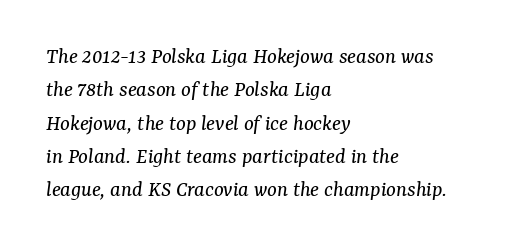
Teacher's note: observe the even left margin — that is flush-left alignment. Students, note that the glyphs here touch the page at normal intervals. An italicized treatment has been applied to the whole sample. Glance below the letters and you will spot only blank space. Normally led — the rows are evenly, conventionally spaced.
